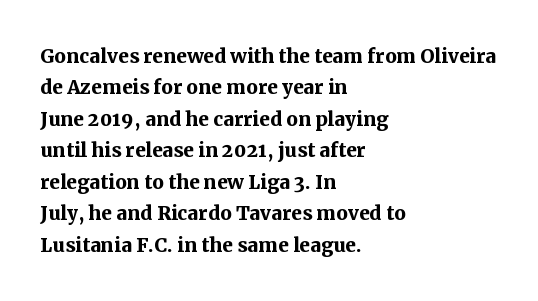
Posture: straight, roman, zero tilt. A student would call this left alignment; a typographer would say flush left, rag right. Rule under the text: the space is simply empty. Between one letter and the next there's only the usual sliver of space. Plenty of ink on the page — the face is bold.
